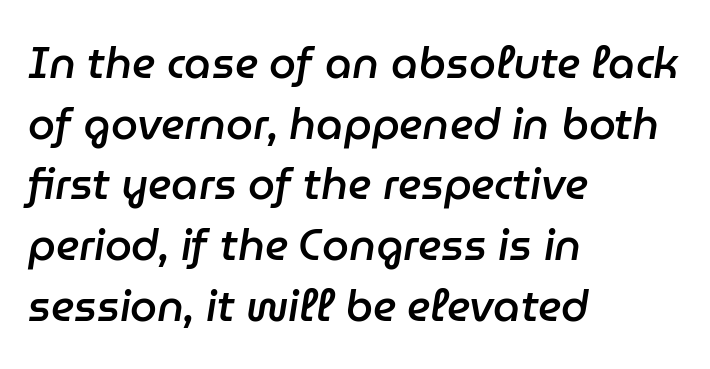
{"italic": "yes", "lean": "right", "slant_degrees": 9, "bold": "semi", "weight": "semibold", "width": "normal", "stroke_contrast": "low", "x_height": "medium", "monospaced": "no", "underline": "no", "align": "left", "line_spacing": "normal", "line_spacing_ratio": 1.41, "letter_spacing": "normal", "letter_spacing_em": 0.0, "glyph_px": 43}
